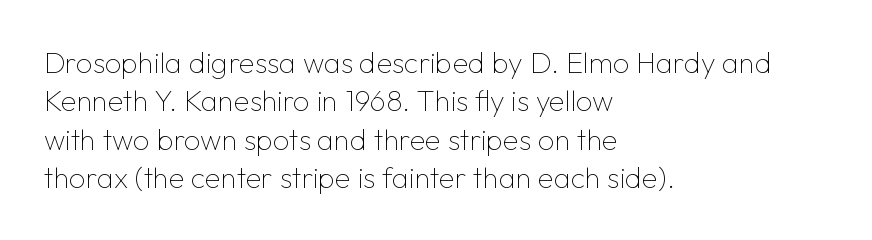
Q: Is the text bold? A: No.
Q: Is the text italic (slanted)? A: No, it is upright.
Q: Is the typeface a serif or a sans-serif typeface? A: Sans-serif.
Q: Is the text underlined? A: No.
Q: How is the paragraph aligned? A: Left-aligned.
Q: Is the spacing between letters normal or unusually wide? A: Normal.
Q: Is the spacing between lines tight, normal or loose? A: Normal.
Q: Width (condensed, normal, or wide)? A: Normal.
Q: Stroke contrast? A: Low.
Q: x-height? A: Medium.
Q: Monospaced? A: No.
